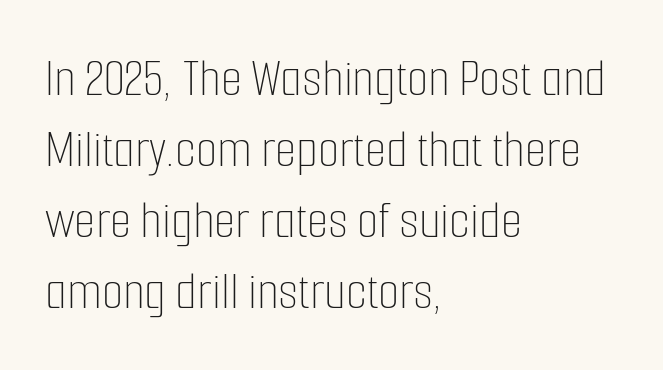
The image shows 55 px thin, condensed type, upright; set left-aligned, normal line spacing (1.29x), normal letter spacing, not underlined; low stroke contrast and a medium x-height.
